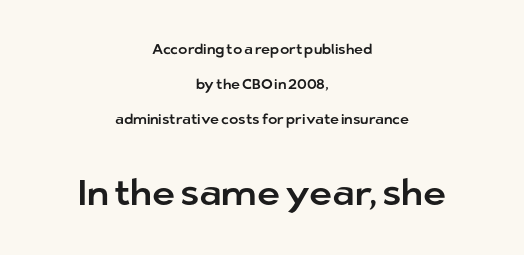
{"serif": "no", "italic": "no", "width": "normal", "stroke_contrast": "low", "x_height": "medium", "monospaced": "no", "underline": "no", "align": "center", "line_spacing": "loose", "line_spacing_ratio": 2.5, "letter_spacing": "normal", "letter_spacing_em": 0.0, "larger_block": "second", "size_ratio": 2.57, "glyph_px": 36}
